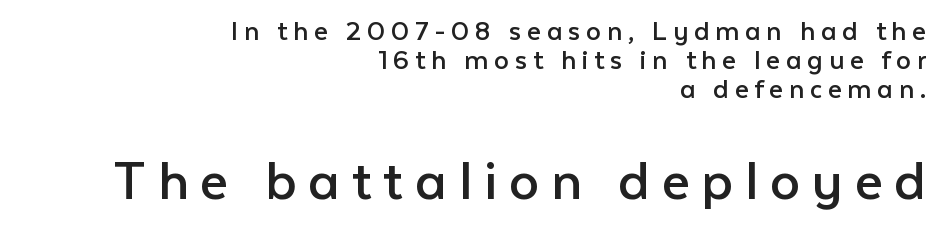
The image shows 61 px regular-weight sans-serif type, upright; set right-aligned, tight line spacing (0.96x), not underlined; the second (bottom) block is 2.03x larger; low stroke contrast and a medium x-height.
